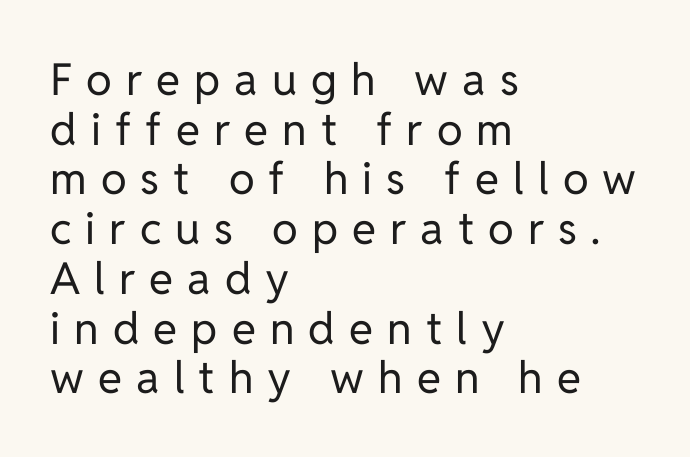
{"serif": "no", "italic": "no", "bold": "no", "weight": "regular", "width": "normal", "stroke_contrast": "low", "x_height": "medium", "monospaced": "no", "underline": "no", "align": "left", "line_spacing": "tight", "line_spacing_ratio": 1.13, "letter_spacing": "wide", "letter_spacing_em": 0.32, "glyph_px": 44}
